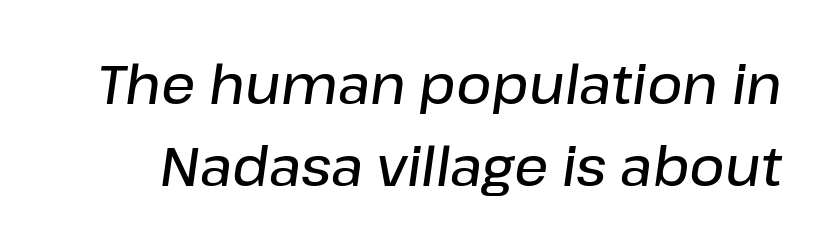
Q: Is the text bold? A: Semi-bold.
Q: Is the text italic (slanted)? A: Yes, it leans right by about 8 degrees.
Q: Is the text underlined? A: No.
Q: Is the spacing between letters normal or unusually wide? A: Normal.
Q: Is the spacing between lines tight, normal or loose? A: Normal.
Q: Width (condensed, normal, or wide)? A: Normal.
Q: Stroke contrast? A: Low.
Q: x-height? A: Medium.
Q: Monospaced? A: No.
